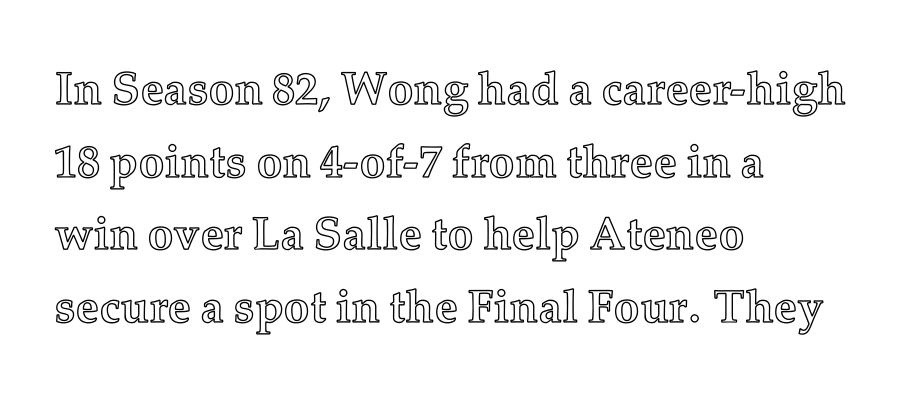
Regular leading. Unlike italic type, these characters show no tilt at all. Underlining? Definitely not there. The paragraph shown leans on its left margin. What stands out about the letter spacing? Nothing — it is the standard amount. The passage shown is typed in a proportional face where columns would drift.
